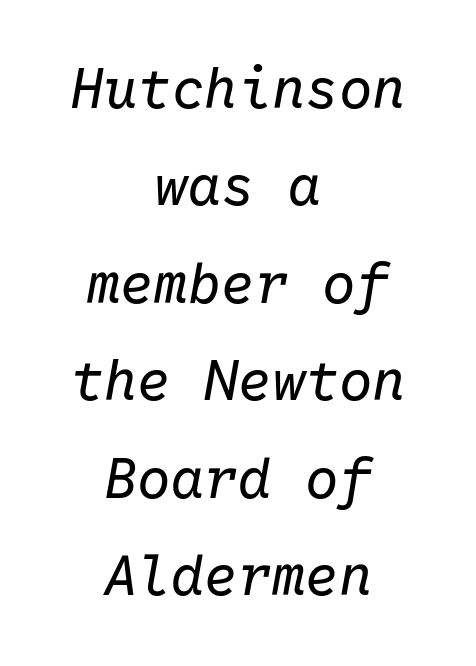
Q: Is the text bold? A: No.
Q: Is the text italic (slanted)? A: Yes, it leans right by about 10 degrees.
Q: Is the text underlined? A: No.
Q: How is the paragraph aligned? A: Centered.
Q: Is the spacing between letters normal or unusually wide? A: Normal.
Q: Width (condensed, normal, or wide)? A: Normal.
Q: Stroke contrast? A: Low.
Q: x-height? A: Medium.
Q: Monospaced? A: Yes.
